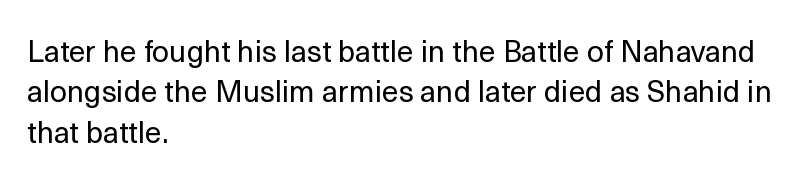
{"serif": "no", "italic": "no", "bold": "no", "weight": "regular", "width": "normal", "x_height": "medium", "monospaced": "no", "underline": "no", "align": "left", "line_spacing": "normal", "line_spacing_ratio": 1.35, "letter_spacing": "normal", "letter_spacing_em": 0.0, "glyph_px": 30}
